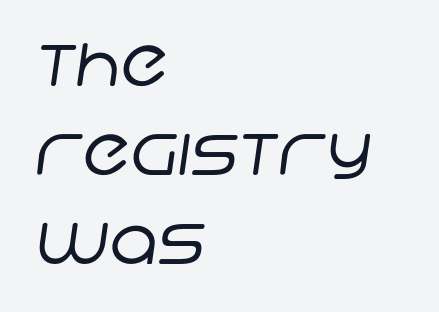
The image shows 66 px regular-weight sans-serif type; set left-aligned, normal line spacing (1.35x), normal letter spacing, not underlined; low stroke contrast and a large x-height.
